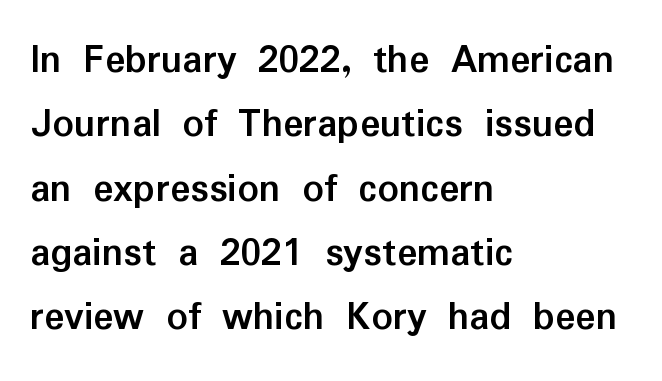
The typesetter chose a ragged-right arrangement here. What stands out about the letter spacing? Nothing — it is the standard amount. The passage shown is typed in a proportional face where columns would drift. Every stem runs plumb, perpendicular to the baseline. The space beneath each line is pristine and unruled. The face used here has the dense, thick strokes of a bold.
